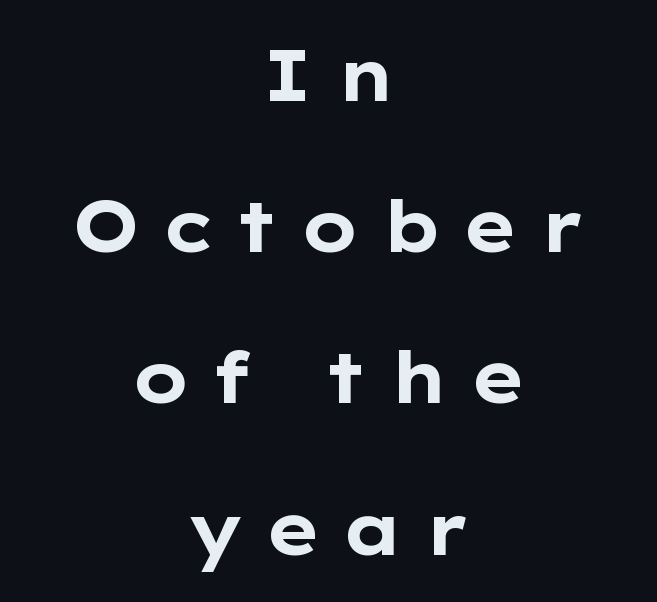
The image shows 72 px bold, wide sans-serif type, upright; set centered, loose line spacing (2.1x), unusually wide letter spacing (+0.28 em), not underlined; low stroke contrast and a medium x-height.
